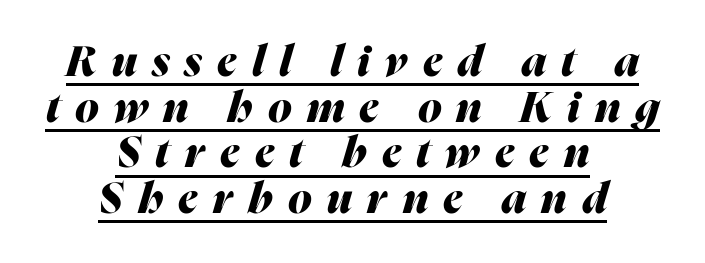
Q: Is the text bold? A: Yes.
Q: Is the text italic (slanted)? A: Yes, it leans right by about 16 degrees.
Q: Is the text underlined? A: Yes.
Q: How is the paragraph aligned? A: Centered.
Q: Is the spacing between letters normal or unusually wide? A: Unusually wide.
Q: Is the spacing between lines tight, normal or loose? A: Tight.
Q: Width (condensed, normal, or wide)? A: Normal.
Q: Stroke contrast? A: Medium.
Q: x-height? A: Medium.
Q: Monospaced? A: No.
